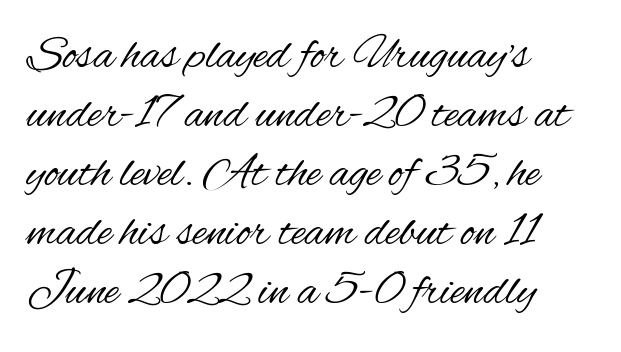
The image shows 48 px regular-weight, condensed sans-serif type; set left-aligned, line spacing 1.23x, normal letter spacing, not underlined; medium stroke contrast and a small x-height.
